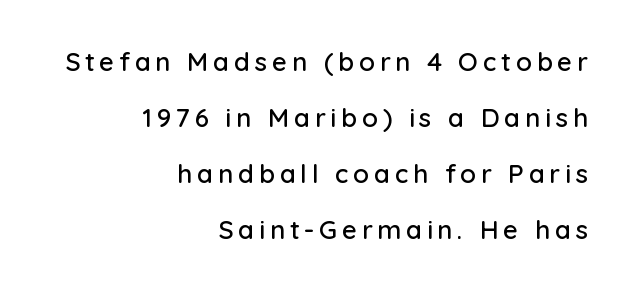
Q: Is the text italic (slanted)? A: No, it is upright.
Q: Is the text underlined? A: No.
Q: How is the paragraph aligned? A: Right-aligned.
Q: Is the spacing between lines tight, normal or loose? A: Loose.
